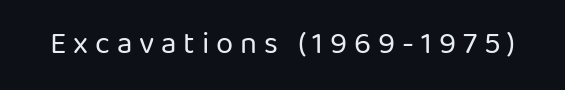
Q: Is the text bold? A: No.
Q: Is the text italic (slanted)? A: No, it is upright.
Q: Is the typeface a serif or a sans-serif typeface? A: Sans-serif.
Q: Is the text underlined? A: No.
Q: Is the spacing between letters normal or unusually wide? A: Unusually wide.
Q: Width (condensed, normal, or wide)? A: Normal.
Q: Stroke contrast? A: Low.
Q: x-height? A: Medium.
Q: Monospaced? A: No.
